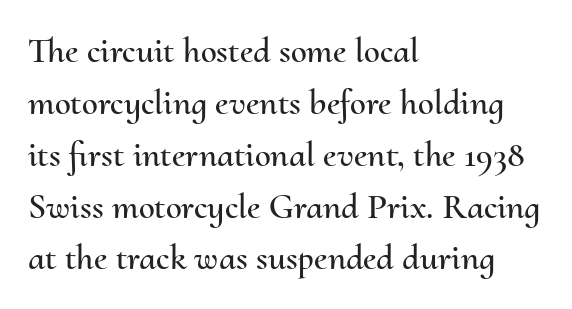
Character widths vary here, with narrow letters taking less room than wide ones. In terms of letterspacing, this is plain default setting. Rule under the text: the space is simply empty. Visually the block forms a straight wall on the left and a jagged coastline on the right. Does the lettering tilt? It doesn't — this is upright. Rows of type keep a routine distance in the vertical direction.
